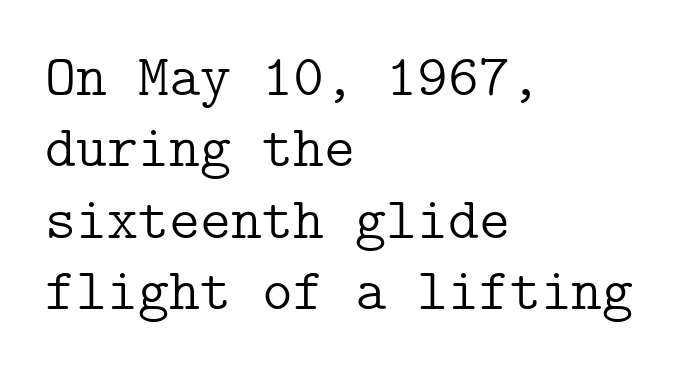
{"serif": "yes", "italic": "no", "bold": "no", "weight": "light", "width": "normal", "stroke_contrast": "low", "x_height": "medium", "underline": "no", "align": "left", "line_spacing_ratio": 1.21, "letter_spacing": "normal", "letter_spacing_em": 0.0, "glyph_px": 59}
